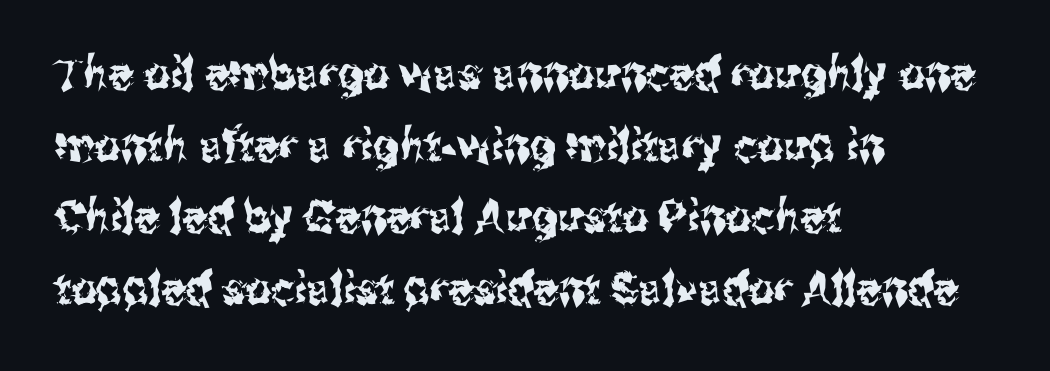
The image shows 45 px condensed sans-serif type, upright; set left-aligned, normal line spacing (1.59x), normal letter spacing, not underlined; medium stroke contrast and a medium x-height.
